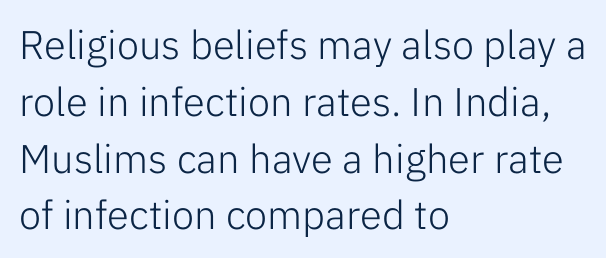
The image shows 40 px light sans-serif type, upright; set left-aligned, normal line spacing (1.42x), normal letter spacing, not underlined; low stroke contrast and a medium x-height.
